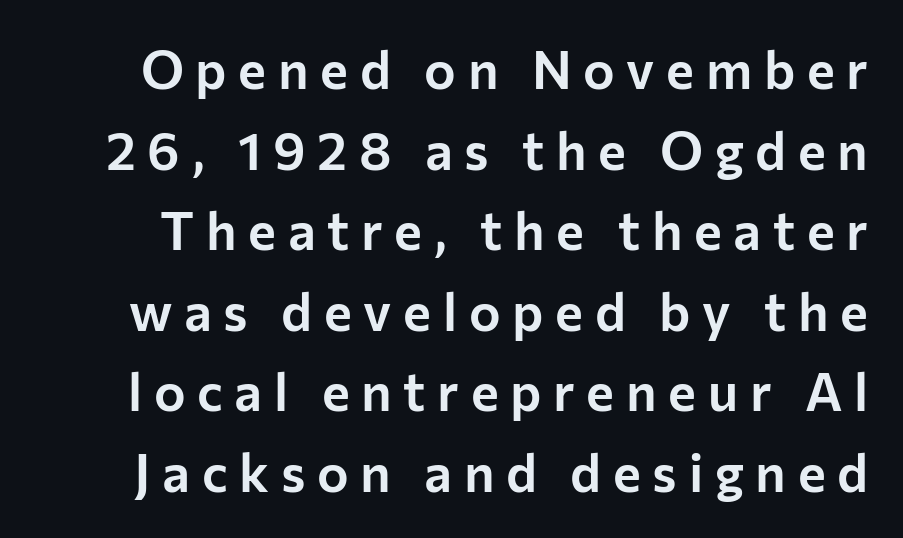
The image shows 53 px sans-serif type, upright; set normal line spacing (1.52x), unusually wide letter spacing (+0.22 em), not underlined; low stroke contrast and a medium x-height.
